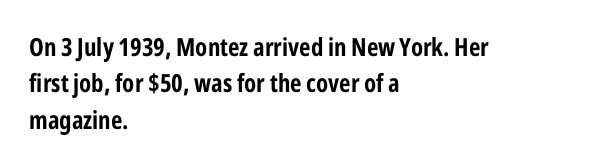
The image shows 25 px text type, upright; set left-aligned, normal line spacing (1.46x), normal letter spacing, not underlined.
